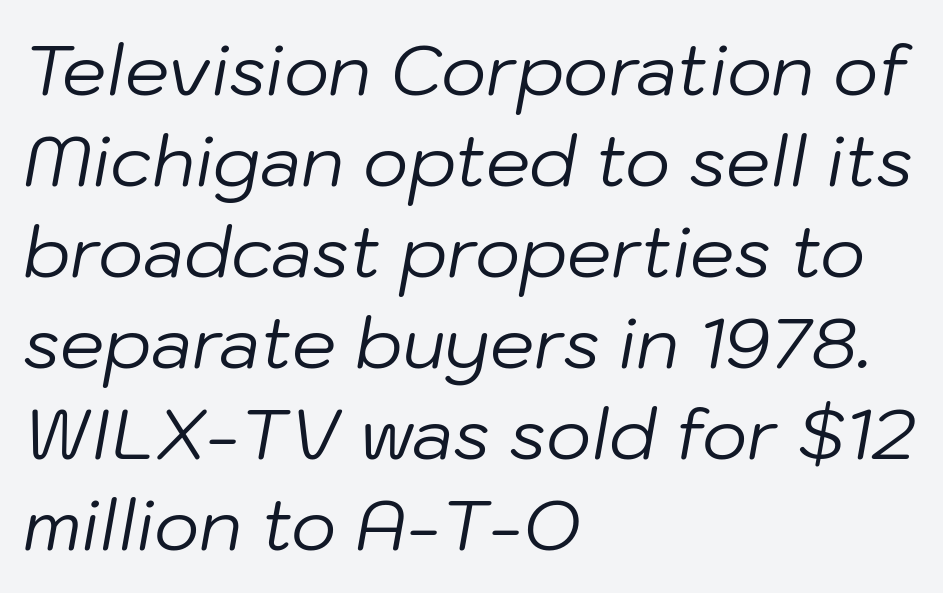
A typesetter would call this zero additional tracking. Type without underlining. Unbolded letterforms with no extra heft. Visually the block forms a straight wall on the left and a jagged coastline on the right. The rendering uses a moderate line-height, typical for paragraphs. Is this a fixed-width face? No — the glyphs have proportional, varying widths.
